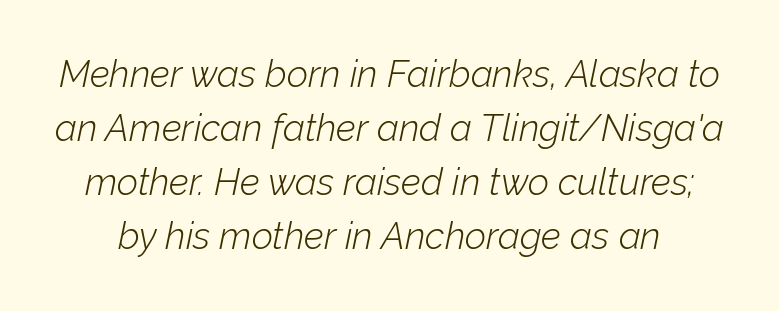
{"italic": "yes", "lean": "right", "slant_degrees": 12, "bold": "no", "weight": "light", "width": "normal", "stroke_contrast": "low", "x_height": "medium", "monospaced": "no", "underline": "no", "line_spacing": "normal", "line_spacing_ratio": 1.46, "letter_spacing": "normal", "letter_spacing_em": 0.0, "glyph_px": 37}
